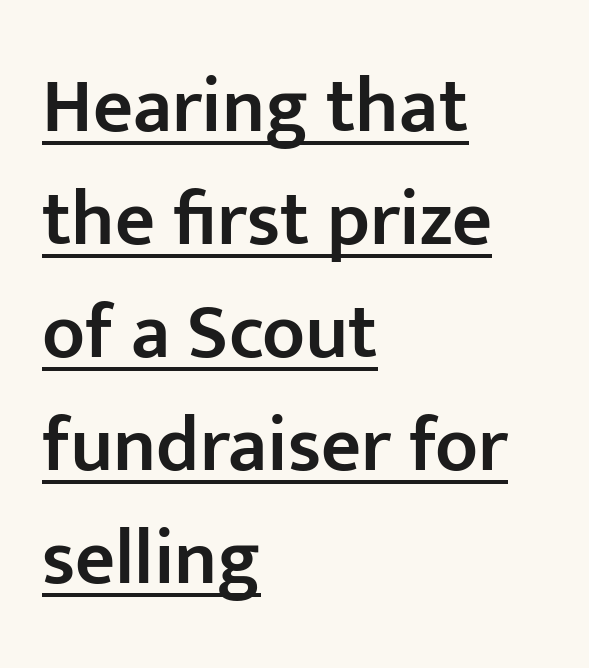
Q: Is the text bold? A: Semi-bold.
Q: Is the text italic (slanted)? A: No, it is upright.
Q: Is the typeface a serif or a sans-serif typeface? A: Sans-serif.
Q: Is the text underlined? A: Yes.
Q: How is the paragraph aligned? A: Left-aligned.
Q: Is the spacing between letters normal or unusually wide? A: Normal.
Q: Is the spacing between lines tight, normal or loose? A: Normal.
Q: Width (condensed, normal, or wide)? A: Normal.
Q: Stroke contrast? A: Low.
Q: x-height? A: Medium.
Q: Monospaced? A: No.
